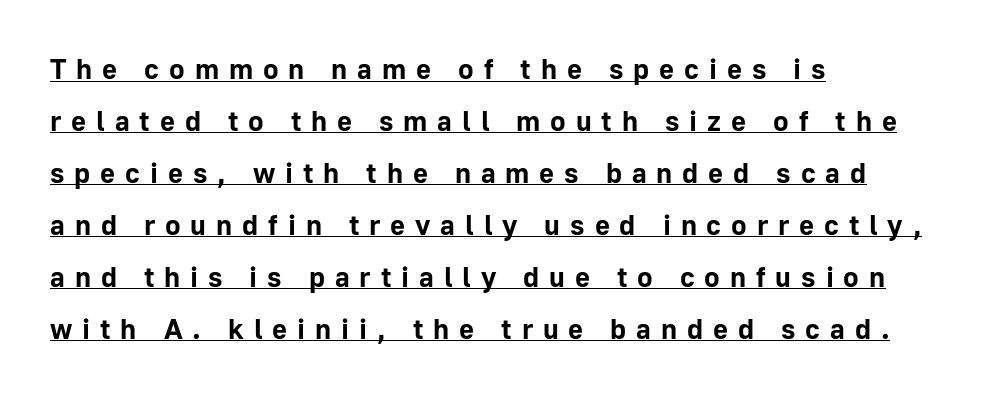
Designer's note — italics off, roman on. In terms of letterspacing, this is a distinctly airy, spread setting. Proportional: the letters do not fall into vertical columns. Are there feet on the stems? There aren't — it's a sans. Does the weight exceed regular? Yes, all the way to bold. Does the copy run flush right? No — it runs flush left.
